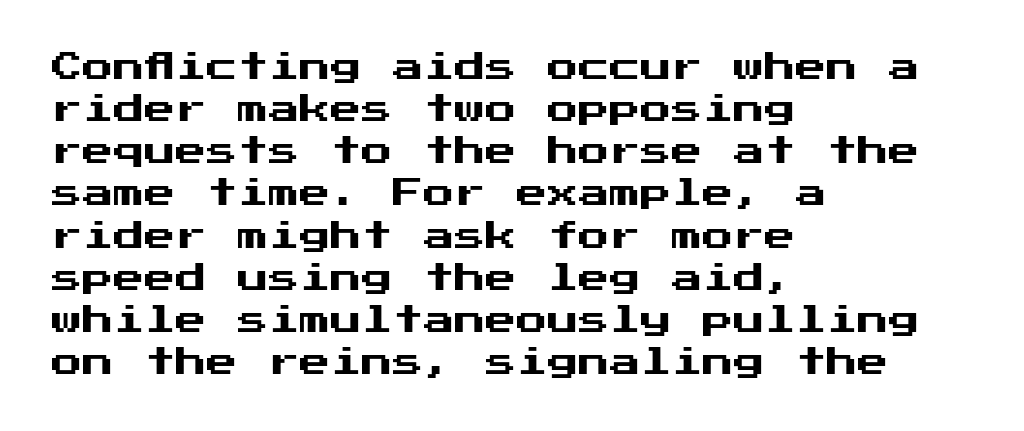
{"serif": "no", "italic": "no", "width": "normal", "stroke_contrast": "medium", "x_height": "medium", "underline": "no", "align": "left", "line_spacing": "normal", "line_spacing_ratio": 1.36, "letter_spacing": "normal", "letter_spacing_em": 0.0, "glyph_px": 31}
